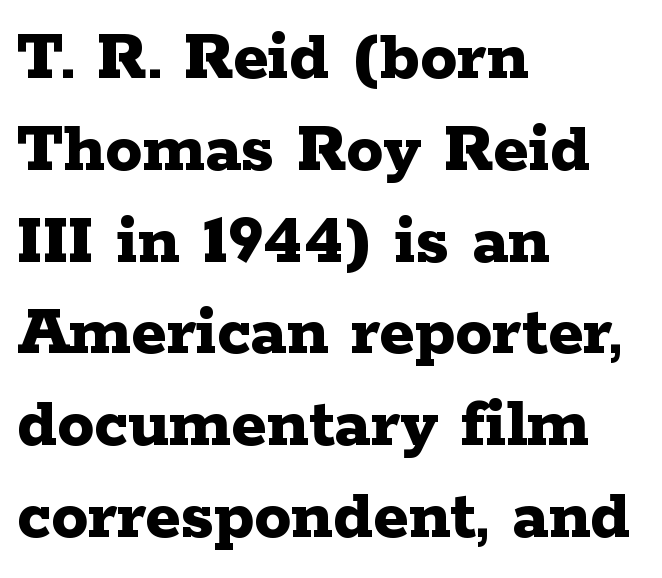
Which margin do the lines hug? The left one — the right edge is uneven. Decoration check: the copy has no underline. Vertical strokes here are truly vertical. Compared with typical body copy, the letter spacing here is the same. Typographically, this falls in the serif category. Looks like regular typesetting: each glyph gets only the width it needs.
